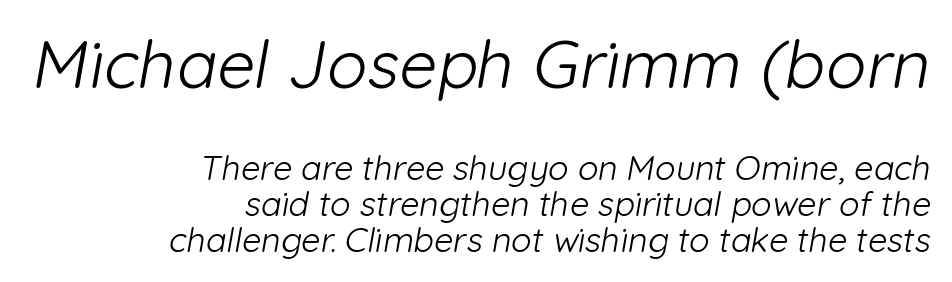
This sample has the flowing, uneven cadence of proportional lettering. The passage shown is typeset with a sans-serif family. Vertical stems look standard width or narrower in stroke. Is the lower block the larger one? No — the upper block carries the bigger type. The letterforms sit shoulder to shoulder at normal distance. The rag falls on the left side of this text block.
